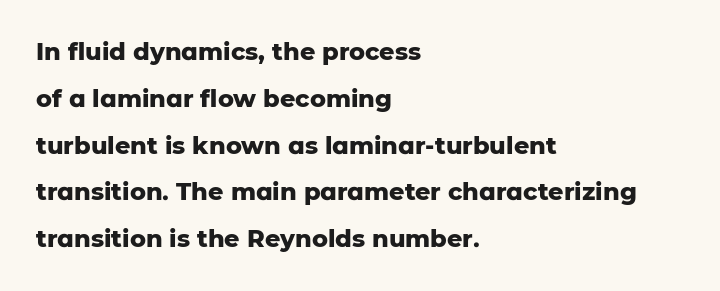
The image shows 24 px bold type, upright; set left-aligned, loose line spacing (1.95x), normal letter spacing, not underlined.
